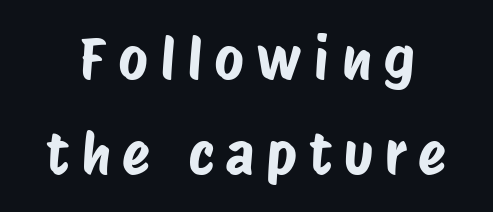
The image shows 57 px condensed sans-serif type; set normal line spacing (1.66x), unusually wide letter spacing (+0.22 em), not underlined; low stroke contrast and a large x-height.
